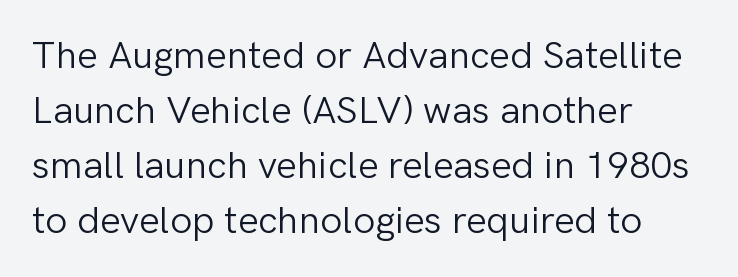
The image shows 39 px light sans-serif type, upright; set left-aligned, normal line spacing (1.41x), normal letter spacing, not underlined; low stroke contrast and a medium x-height.
